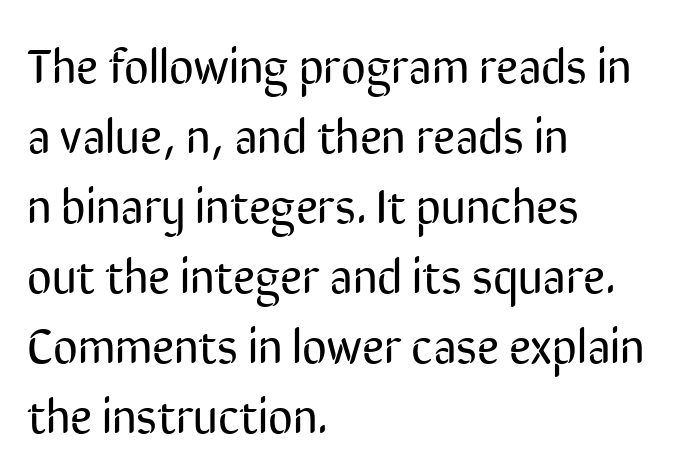
Q: Is the text bold? A: No.
Q: Is the text italic (slanted)? A: No, it is upright.
Q: Is the typeface a serif or a sans-serif typeface? A: Sans-serif.
Q: Is the text underlined? A: No.
Q: How is the paragraph aligned? A: Left-aligned.
Q: Is the spacing between letters normal or unusually wide? A: Normal.
Q: Is the spacing between lines tight, normal or loose? A: Normal.
Q: Width (condensed, normal, or wide)? A: Condensed.
Q: Stroke contrast? A: Low.
Q: x-height? A: Medium.
Q: Monospaced? A: No.
